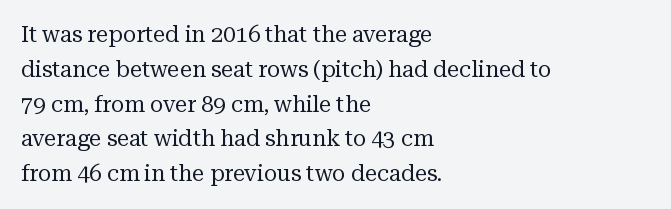
Q: Is the text bold? A: No.
Q: Is the text italic (slanted)? A: No, it is upright.
Q: Is the text underlined? A: No.
Q: How is the paragraph aligned? A: Left-aligned.
Q: Is the spacing between letters normal or unusually wide? A: Normal.
Q: Is the spacing between lines tight, normal or loose? A: Normal.
